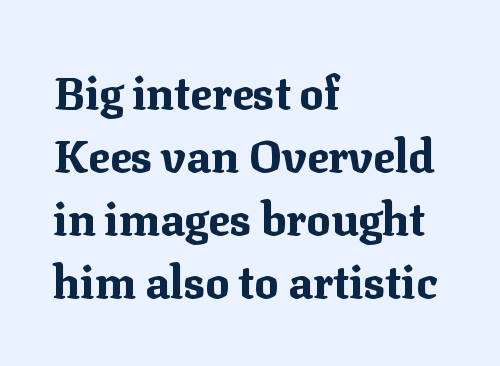
{"serif": "yes", "italic": "no", "bold": "yes", "weight": "bold", "width": "normal", "stroke_contrast": "medium", "x_height": "medium", "monospaced": "no", "underline": "no", "align": "left", "line_spacing": "normal", "line_spacing_ratio": 1.4, "letter_spacing": "normal", "letter_spacing_em": 0.0, "glyph_px": 45}
